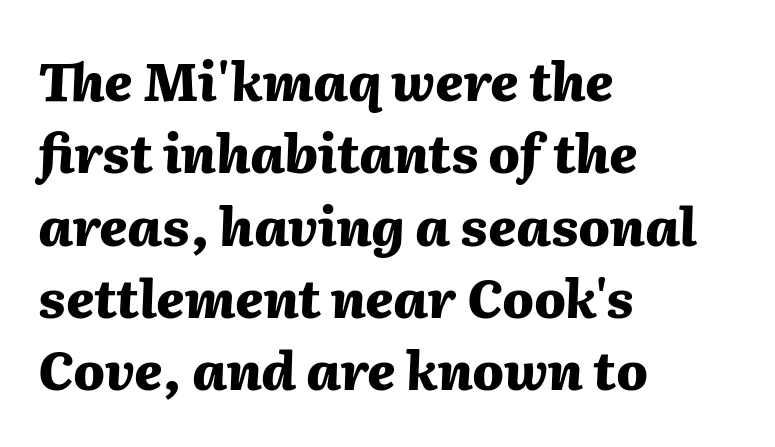
{"italic": "yes", "lean": "right", "slant_degrees": 2, "bold": "yes", "weight": "heavy", "width": "normal", "stroke_contrast": "medium", "x_height": "medium", "monospaced": "no", "underline": "no", "align": "left", "line_spacing": "normal", "line_spacing_ratio": 1.39, "letter_spacing": "normal", "letter_spacing_em": 0.0, "glyph_px": 52}
